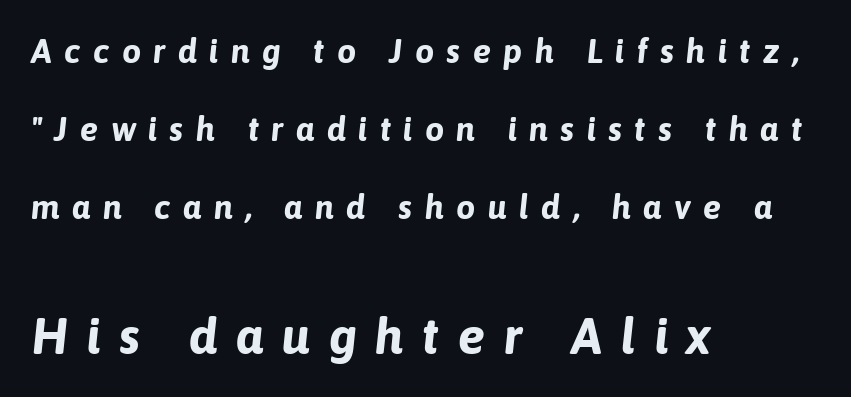
Q: Is the text bold? A: Yes.
Q: Is the text italic (slanted)? A: Yes, it leans right by about 6 degrees.
Q: Is the text underlined? A: No.
Q: How is the paragraph aligned? A: Left-aligned.
Q: Is the spacing between letters normal or unusually wide? A: Unusually wide.
Q: Is the spacing between lines tight, normal or loose? A: Loose.
Q: Which block of text is set in a larger size, the first (top) or the second (bottom)? A: The second (bottom) one.
Q: Width (condensed, normal, or wide)? A: Normal.
Q: Stroke contrast? A: Low.
Q: x-height? A: Medium.
Q: Monospaced? A: No.
